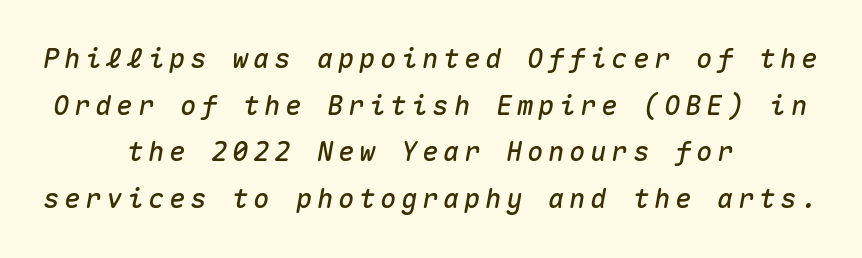
Centered paragraph, ragged on both sides. The string is rendered with underlining switched off. Characters are canted at an angle relative to the baseline's perpendicular.
